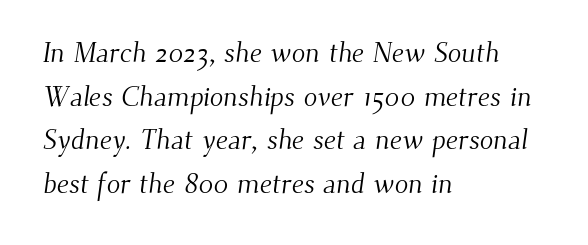
The image shows 28 px light serif type; set left-aligned, normal line spacing (1.56x), normal letter spacing, not underlined; medium stroke contrast and a small x-height.
